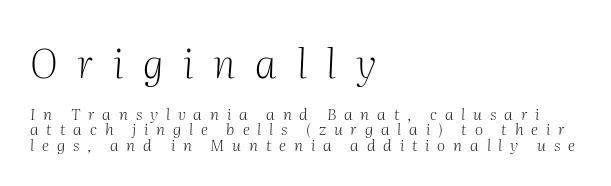
Q: Is the text bold? A: No.
Q: Is the text italic (slanted)? A: Yes, it leans right by about 2 degrees.
Q: Is the typeface a serif or a sans-serif typeface? A: Serif.
Q: Is the text underlined? A: No.
Q: How is the paragraph aligned? A: Left-aligned.
Q: Is the spacing between letters normal or unusually wide? A: Unusually wide.
Q: Is the spacing between lines tight, normal or loose? A: Tight.
Q: Which block of text is set in a larger size, the first (top) or the second (bottom)? A: The first (top) one.
Q: Width (condensed, normal, or wide)? A: Normal.
Q: Stroke contrast? A: Medium.
Q: x-height? A: Medium.
Q: Monospaced? A: No.
